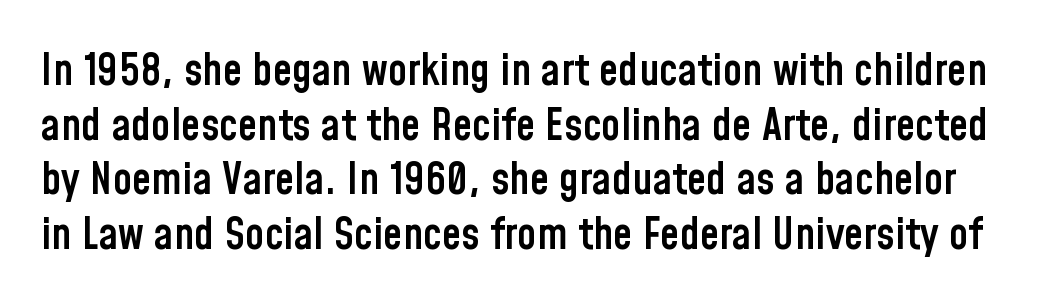
The image shows 44 px semibold, condensed sans-serif type, upright; set line spacing 1.24x, normal letter spacing, not underlined; low stroke contrast and a medium x-height.
